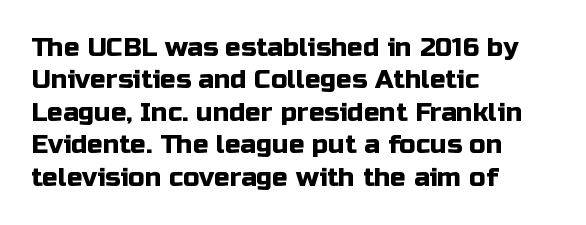
{"italic": "no", "underline": "no", "align": "left", "line_spacing": "normal", "line_spacing_ratio": 1.25, "letter_spacing": "normal", "letter_spacing_em": 0.0, "glyph_px": 26}
